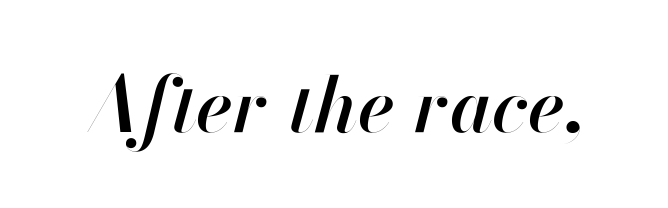
{"italic": "yes", "lean": "right", "slant_degrees": 13, "bold": "semi", "weight": "semibold", "width": "normal", "stroke_contrast": "high", "x_height": "small", "monospaced": "no", "underline": "no", "letter_spacing": "normal", "letter_spacing_em": 0.0, "glyph_px": 77}
